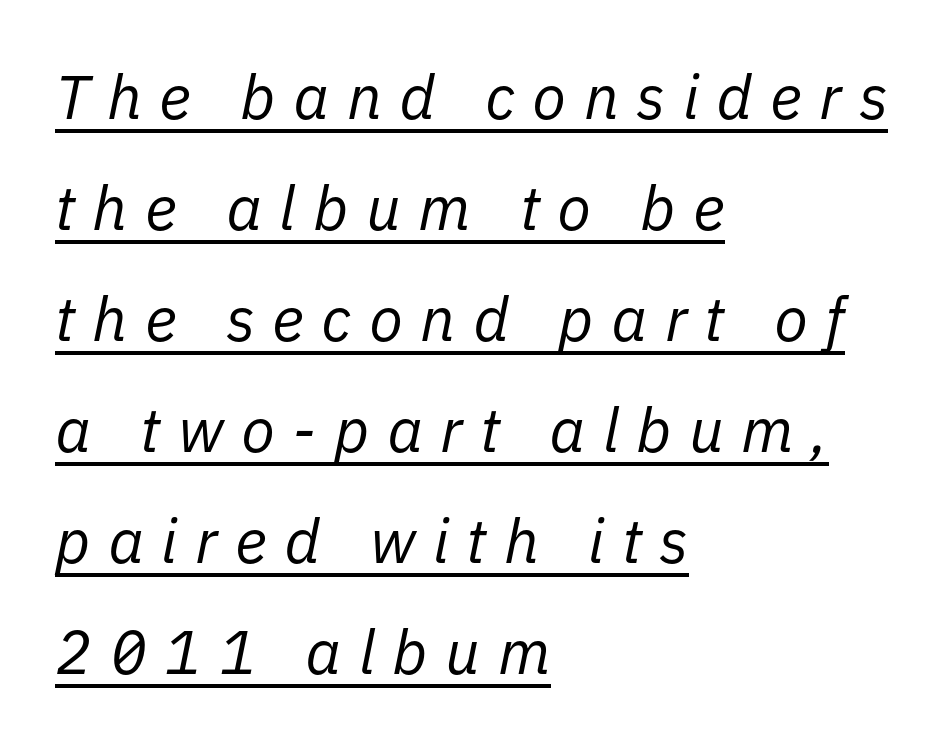
The image shows 62 px regular-weight type, italic (leaning right); set left-aligned, line spacing 1.79x, unusually wide letter spacing (+0.28 em), underlined; low stroke contrast and a medium x-height.
